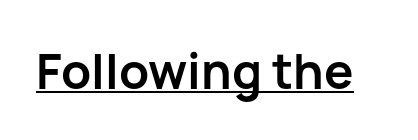
The image shows 49 px semibold sans-serif type, upright; set normal letter spacing, underlined; low stroke contrast and a medium x-height.
